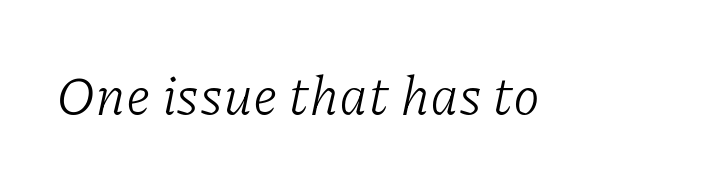
Q: Is the text bold? A: No.
Q: Is the text italic (slanted)? A: Yes, it leans right by about 11 degrees.
Q: Is the typeface a serif or a sans-serif typeface? A: Serif.
Q: Is the text underlined? A: No.
Q: Is the spacing between letters normal or unusually wide? A: Normal.
Q: Width (condensed, normal, or wide)? A: Normal.
Q: Stroke contrast? A: Low.
Q: x-height? A: Medium.
Q: Monospaced? A: No.
